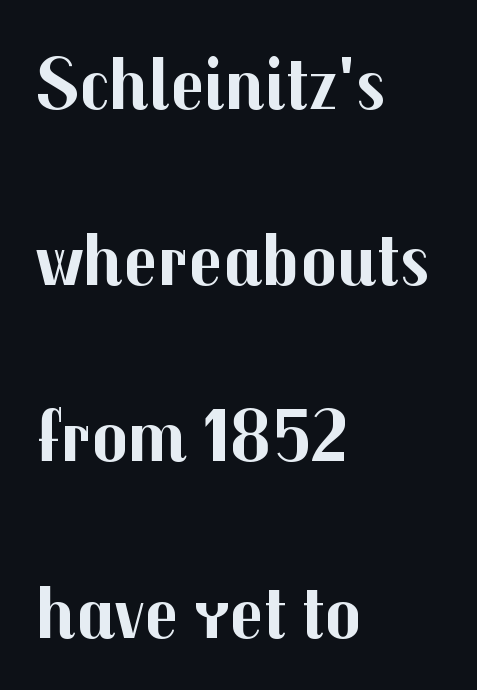
I'd call this a sans setting — the letters go barefoot. Just letters on the line, the space beneath them empty. Is the letter spacing exaggerated? No — it looks like the ordinary default. Typographic density is high because the face is bold.
